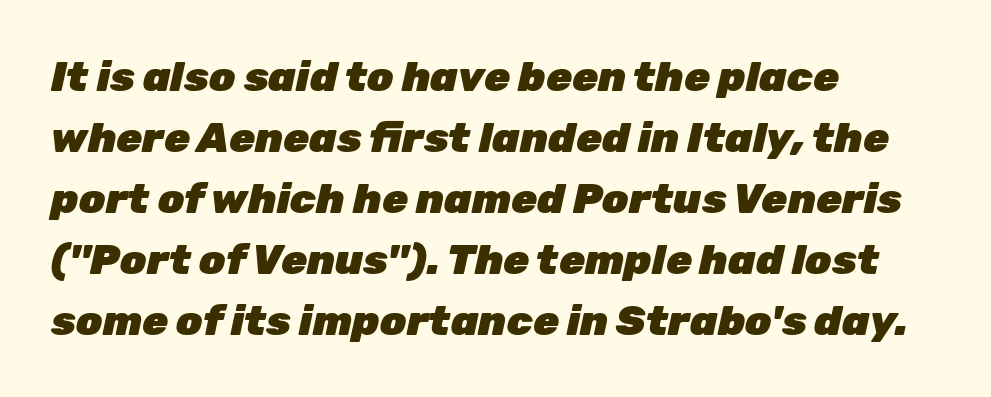
Q: Is the text bold? A: Yes.
Q: Is the text italic (slanted)? A: Yes, it leans right by about 12 degrees.
Q: Is the text underlined? A: No.
Q: How is the paragraph aligned? A: Left-aligned.
Q: Is the spacing between letters normal or unusually wide? A: Normal.
Q: Is the spacing between lines tight, normal or loose? A: Normal.
Q: Width (condensed, normal, or wide)? A: Normal.
Q: Stroke contrast? A: Low.
Q: x-height? A: Medium.
Q: Monospaced? A: No.
